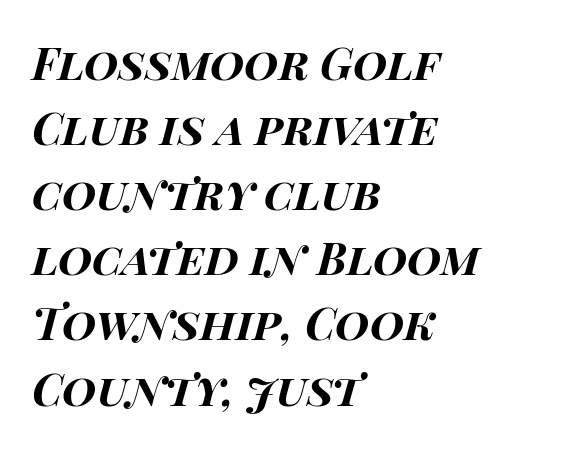
Q: Is the text bold? A: Yes.
Q: Is the text italic (slanted)? A: Yes, it leans right by about 14 degrees.
Q: Is the text underlined? A: No.
Q: How is the paragraph aligned? A: Left-aligned.
Q: Is the spacing between letters normal or unusually wide? A: Normal.
Q: Is the spacing between lines tight, normal or loose? A: Normal.
Q: Width (condensed, normal, or wide)? A: Wide.
Q: Stroke contrast? A: High.
Q: x-height? A: Large.
Q: Monospaced? A: No.
